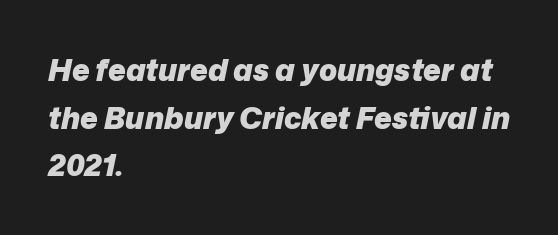
These lines keep a tight, regular rhythm from letter to letter. One glance says typical: line gaps are just what's usual. Casual observation: everything's shoved over to the left. Character widths vary here, with narrow letters taking less room than wide ones. The lettering tilts uniformly, giving the passage an italic look. I'd describe the lettering as bold — thick and assertive.
